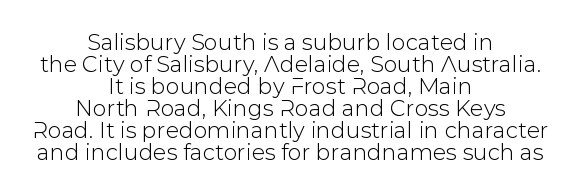
{"italic": "no", "underline": "no", "align": "center", "line_spacing": "tight", "line_spacing_ratio": 1.0, "letter_spacing": "normal", "letter_spacing_em": 0.0, "glyph_px": 22}
